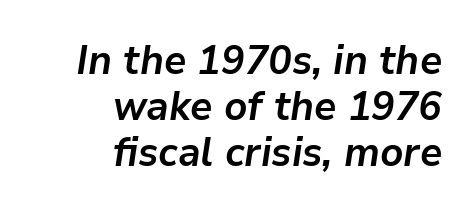
Q: Is the text bold? A: Yes.
Q: Is the text italic (slanted)? A: Yes, it leans right by about 9 degrees.
Q: Is the text underlined? A: No.
Q: How is the paragraph aligned? A: Right-aligned.
Q: Is the spacing between letters normal or unusually wide? A: Normal.
Q: Is the spacing between lines tight, normal or loose? A: Tight.
Q: Width (condensed, normal, or wide)? A: Normal.
Q: Stroke contrast? A: Low.
Q: x-height? A: Medium.
Q: Monospaced? A: No.
